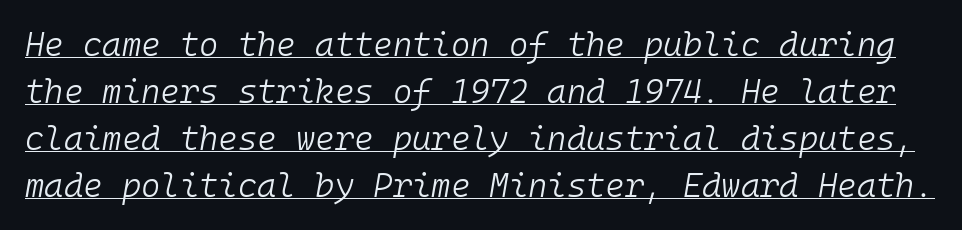
The image shows 33 px light type, italic (leaning right), monospaced; set normal line spacing (1.42x), normal letter spacing, underlined; low stroke contrast and a medium x-height.
